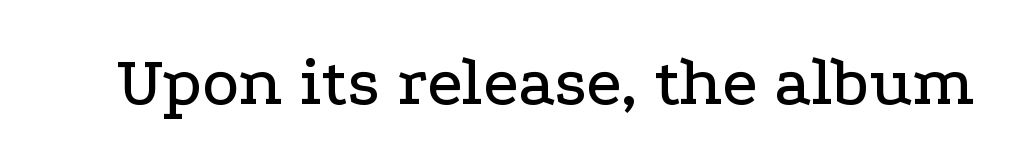
Quick note: not italic, upright. Is this a fixed-width face? No — the glyphs have proportional, varying widths. The text was rendered using a seriffed face with decorative stroke endings. The gap between lines stays unmarked.
